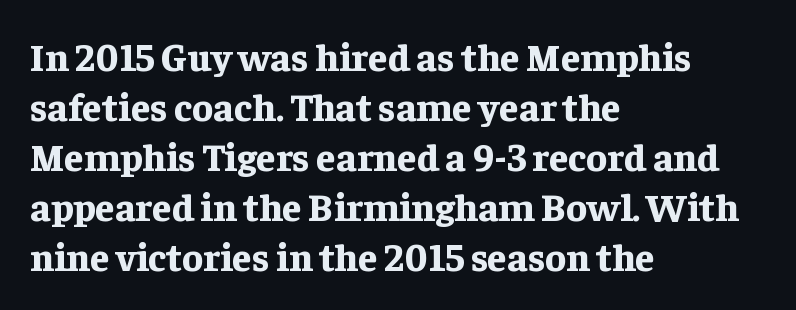
Students, observe: this is what conventionally led text looks like. The rendering uses natural spacing where letterforms have individual widths. A dark, heavy texture on the line: the type is bold. One-word summary of the alignment: left. This is roman type, the default non-slanted kind.
